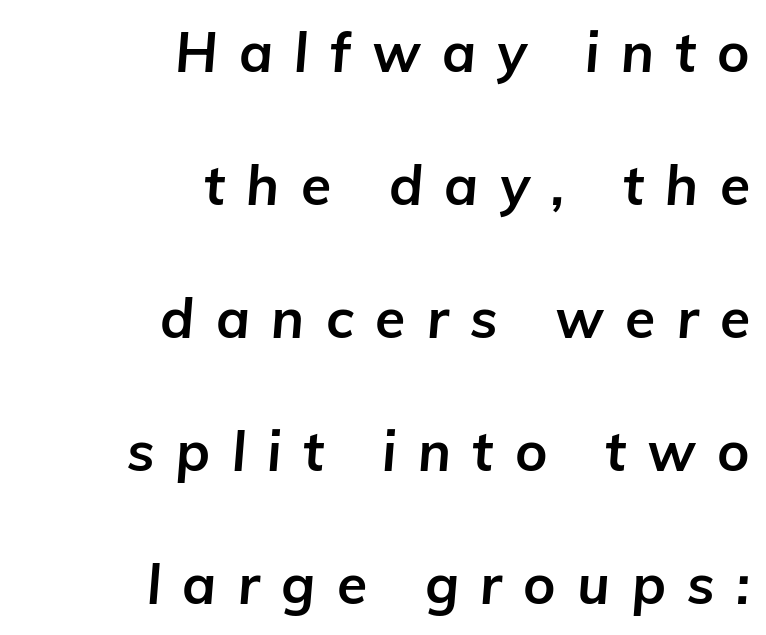
Q: Is the text bold? A: Yes.
Q: Is the text italic (slanted)? A: Yes, it leans right by about 5 degrees.
Q: Is the text underlined? A: No.
Q: How is the paragraph aligned? A: Right-aligned.
Q: Is the spacing between letters normal or unusually wide? A: Unusually wide.
Q: Is the spacing between lines tight, normal or loose? A: Loose.
Q: Width (condensed, normal, or wide)? A: Normal.
Q: Stroke contrast? A: Low.
Q: x-height? A: Medium.
Q: Monospaced? A: No.
